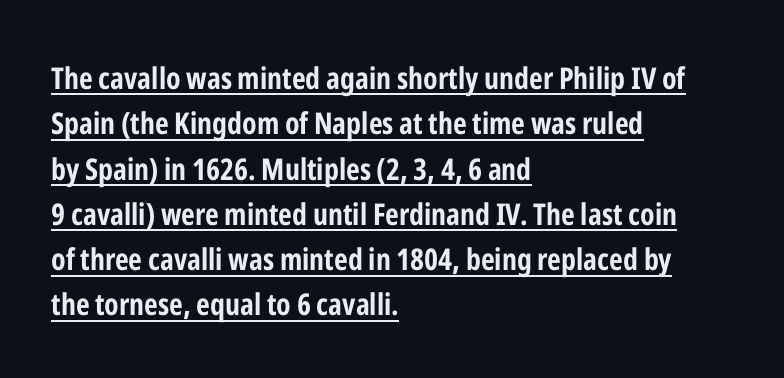
{"serif": "no", "italic": "no", "bold": "yes", "weight": "bold", "width": "condensed", "stroke_contrast": "low", "x_height": "medium", "monospaced": "no", "underline": "yes", "align": "left", "line_spacing": "normal", "line_spacing_ratio": 1.51, "letter_spacing": "normal", "letter_spacing_em": 0.0, "glyph_px": 30}
